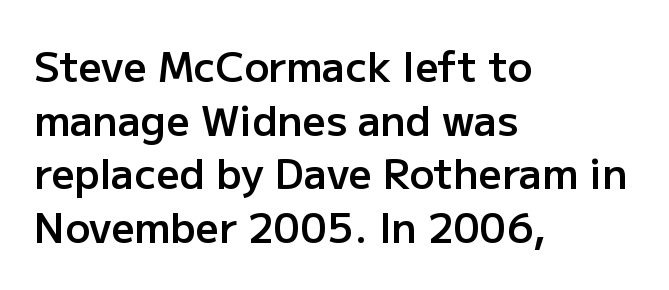
Q: Is the text bold? A: Semi-bold.
Q: Is the text italic (slanted)? A: No, it is upright.
Q: Is the typeface a serif or a sans-serif typeface? A: Sans-serif.
Q: Is the text underlined? A: No.
Q: How is the paragraph aligned? A: Left-aligned.
Q: Is the spacing between letters normal or unusually wide? A: Normal.
Q: Is the spacing between lines tight, normal or loose? A: Normal.
Q: Width (condensed, normal, or wide)? A: Normal.
Q: Stroke contrast? A: Low.
Q: x-height? A: Medium.
Q: Monospaced? A: No.
